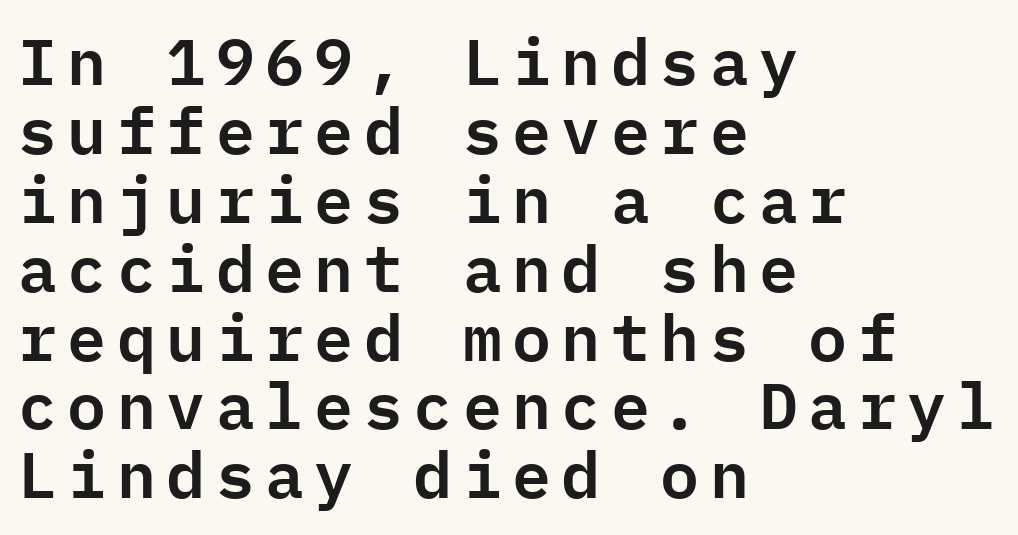
This sample trades vertical openness for compactness between lines. Every stem runs plumb, perpendicular to the baseline. Words float on clear page, feet unadorned. This sample uses a sans-serif face. Here the designer chose a console-style face with uniform glyph widths. Compared with a centered layout, this one pins lines to the left instead.
